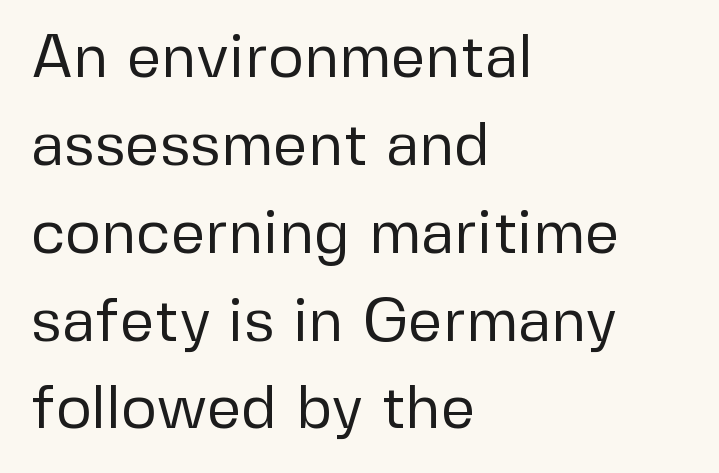
The image shows 61 px regular-weight sans-serif type, upright; set left-aligned, normal line spacing (1.44x), normal letter spacing, not underlined; low stroke contrast and a medium x-height.
